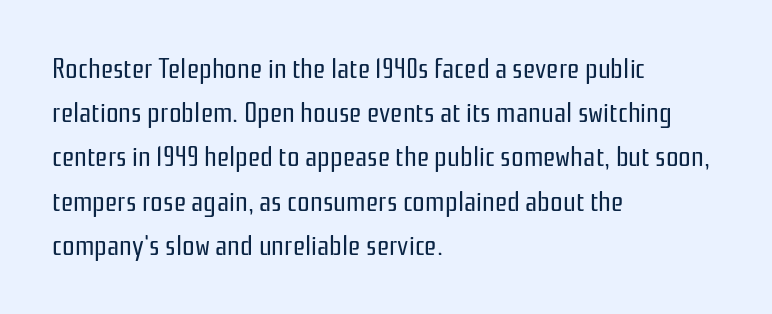
Q: Is the text bold? A: No.
Q: Is the text italic (slanted)? A: No, it is upright.
Q: Is the typeface a serif or a sans-serif typeface? A: Sans-serif.
Q: Is the text underlined? A: No.
Q: How is the paragraph aligned? A: Left-aligned.
Q: Is the spacing between letters normal or unusually wide? A: Normal.
Q: Is the spacing between lines tight, normal or loose? A: Normal.
Q: Width (condensed, normal, or wide)? A: Condensed.
Q: Stroke contrast? A: Low.
Q: x-height? A: Medium.
Q: Monospaced? A: No.
